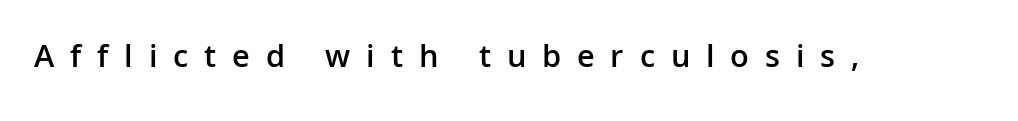
The image shows 33 px semibold sans-serif type, upright; set unusually wide letter spacing (+0.48 em), not underlined; low stroke contrast and a medium x-height.
